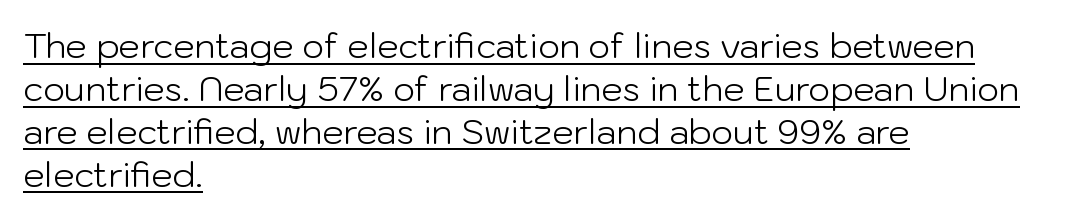
The image shows 34 px light sans-serif type, upright; set left-aligned, normal line spacing (1.26x), normal letter spacing, underlined; low stroke contrast and a medium x-height.
